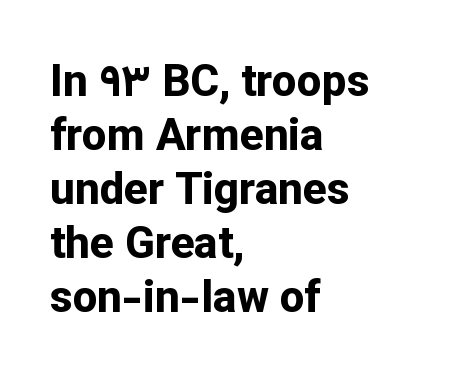
{"serif": "no", "italic": "no", "bold": "yes", "weight": "bold", "width": "normal", "stroke_contrast": "low", "x_height": "medium", "monospaced": "no", "underline": "no", "align": "left", "line_spacing_ratio": 1.23, "letter_spacing": "normal", "letter_spacing_em": 0.0, "glyph_px": 44}
